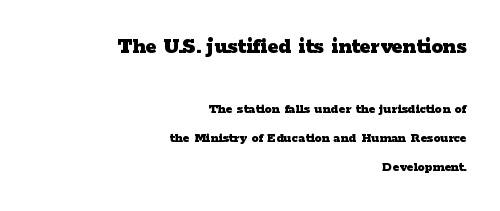
The axis of the letterforms is exactly vertical. Large over small — that's the arrangement of the two blocks here. A bare baseline throughout the passage. Caption: standard tracking, unaltered.
